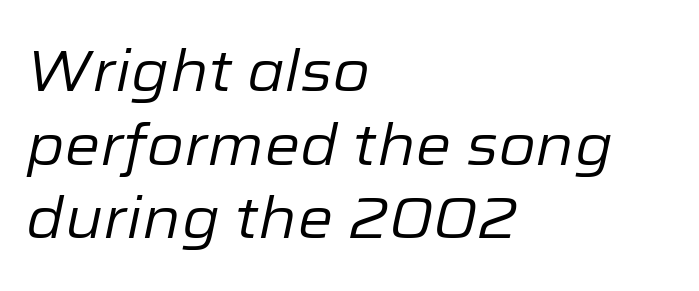
The image shows 57 px regular-weight type, italic (leaning right); set left-aligned, normal line spacing (1.29x), normal letter spacing, not underlined; low stroke contrast and a medium x-height.
